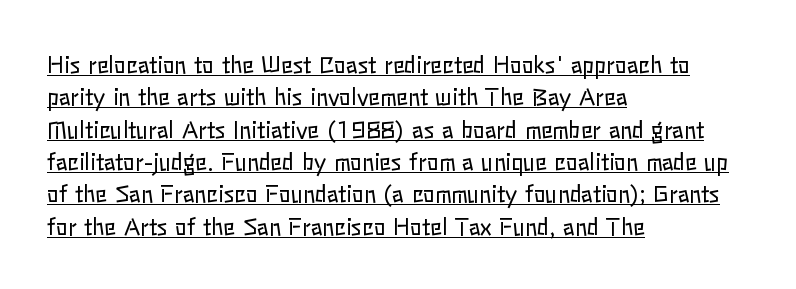
{"italic": "no", "bold": "no", "underline": "yes", "align": "left", "line_spacing": "normal", "line_spacing_ratio": 1.47, "letter_spacing": "normal", "letter_spacing_em": 0.0, "glyph_px": 22}
